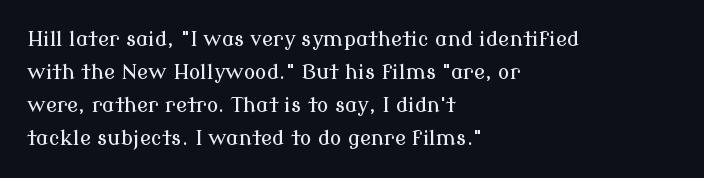
Do the letters lean? They stand straight. You could call the tracking neutral — neither tight nor loose. The passage shown is not underscored anywhere. The ragged edge is on the right, which tells us the setting is flush left. Students, observe: this is what conventionally led text looks like.
